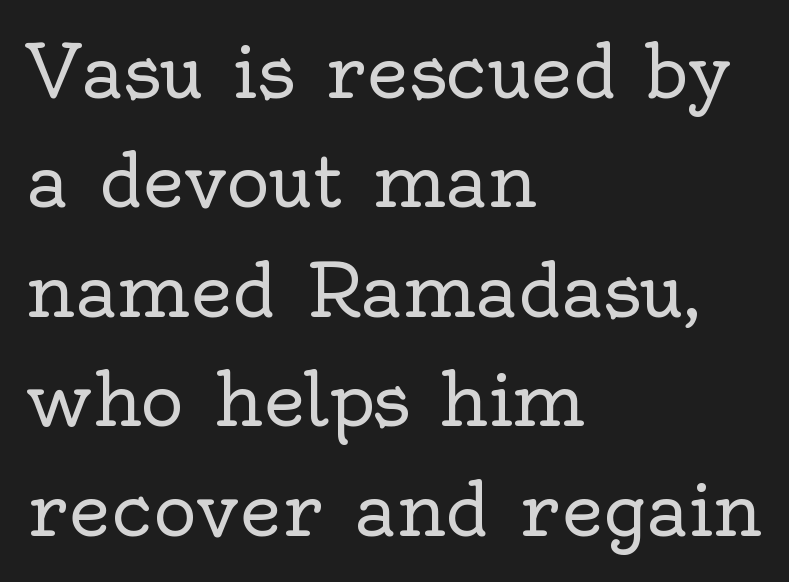
{"serif": "yes", "italic": "no", "bold": "no", "weight": "regular", "width": "normal", "x_height": "small", "monospaced": "no", "underline": "no", "align": "left", "line_spacing": "normal", "line_spacing_ratio": 1.5, "letter_spacing": "normal", "letter_spacing_em": 0.0, "glyph_px": 73}
